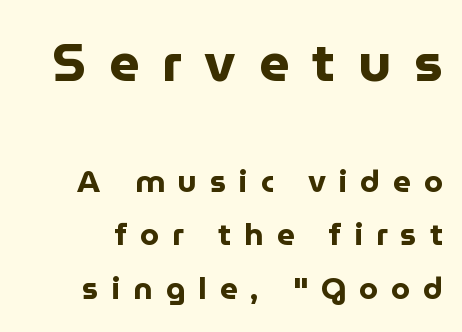
The image shows 54 px bold sans-serif type, upright; set line spacing 1.73x, unusually wide letter spacing (+0.42 em), not underlined; the first (top) block is 1.74x larger; low stroke contrast and a medium x-height.
